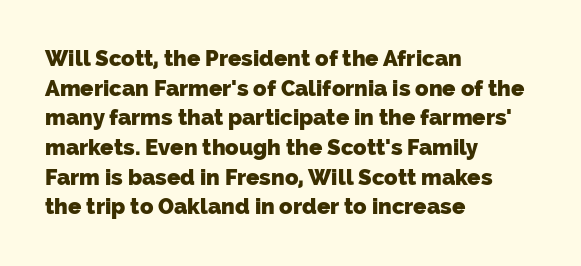
The typesetting leans heavy: a genuine bold. Leading: standard. The ragged edge is on the right, which tells us the setting is flush left. Spacing between characters is what you'd get straight out of the box. The passage shown is not underscored anywhere.
